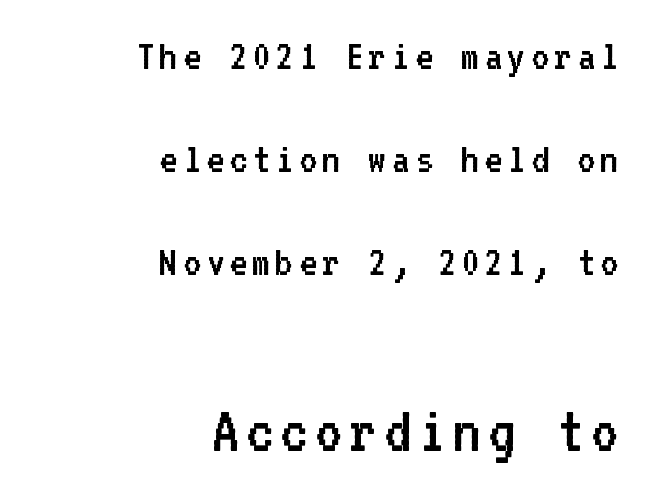
Q: Is the text bold? A: No.
Q: Is the text italic (slanted)? A: No, it is upright.
Q: Is the typeface a serif or a sans-serif typeface? A: Sans-serif.
Q: Is the text underlined? A: No.
Q: How is the paragraph aligned? A: Right-aligned.
Q: Is the spacing between lines tight, normal or loose? A: Loose.
Q: Which block of text is set in a larger size, the first (top) or the second (bottom)? A: The second (bottom) one.
Q: Width (condensed, normal, or wide)? A: Normal.
Q: Stroke contrast? A: Low.
Q: x-height? A: Medium.
Q: Monospaced? A: Yes.
